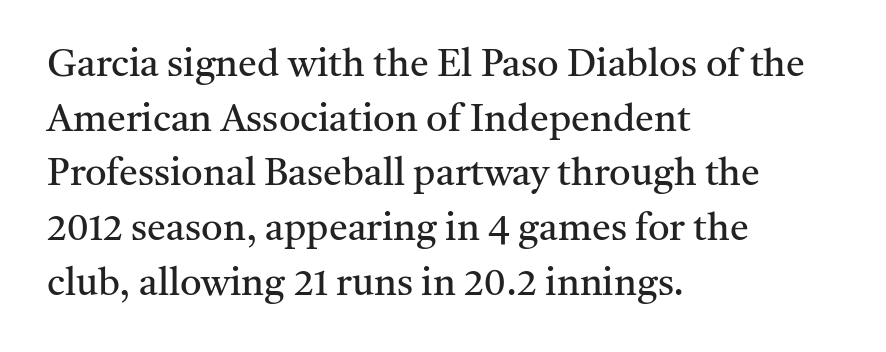
Examine the stroke ends and you'll spot serifs. Note the varied advance widths — an 'i' is clearly narrower than an 'm'. Vertical stems look standard width or narrower in stroke. Typeset ragged right — the left edge is the straight one.
